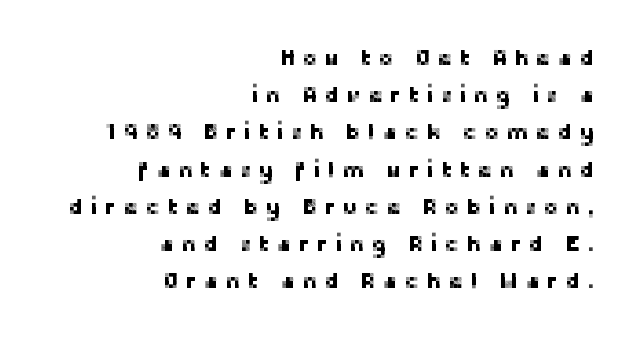
Q: Is the text italic (slanted)? A: No, it is upright.
Q: Is the text underlined? A: No.
Q: How is the paragraph aligned? A: Right-aligned.
Q: Is the spacing between letters normal or unusually wide? A: Unusually wide.
Q: Is the spacing between lines tight, normal or loose? A: Normal.
